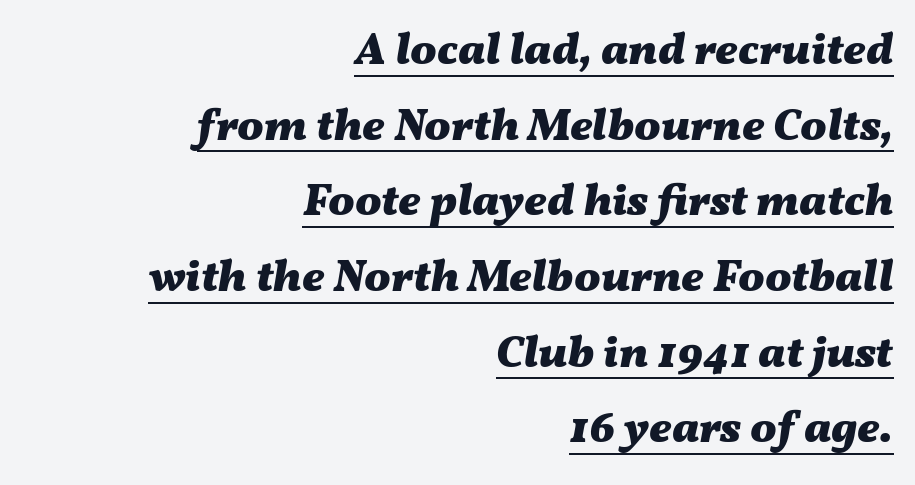
Typeset ragged left — the right edge is the straight one. Compared with an ordinary text face, these strokes are far heavier — a full bold. Spacing verdict: proportional, widths tailored to each character. The passage shown has conventional tracking throughout.
